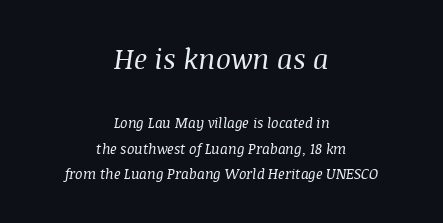
Glyph-to-glyph distance matches everyday printed text. Spacing verdict: proportional, widths tailored to each character. There's an unmistakable incline to the writing here. The paragraph has two soft edges and a firm central axis. Stroke thickness stays within the range of a standard reading face or lighter.
